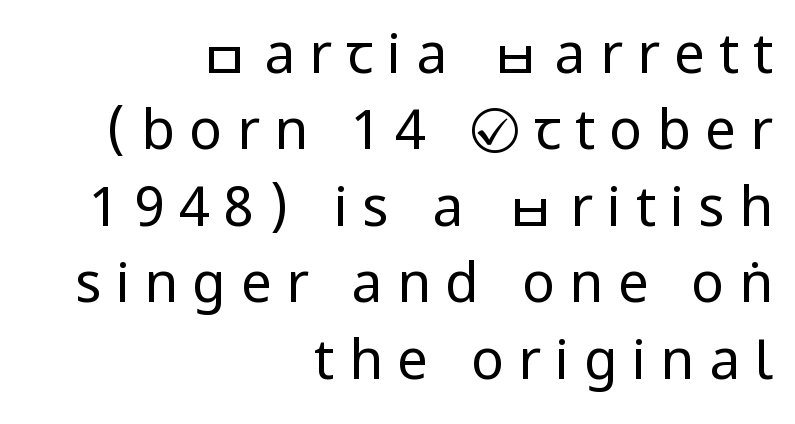
Think standard paragraph weight, or any step lighter than that. Horizontal alignment here is rightward, an uncommon choice for prose. The type is letterspaced generously, with wide tracking. To sum up the face: it is a sans, with no serifs. Each new line begins a customary step beneath the previous one. Upright lettering throughout.
